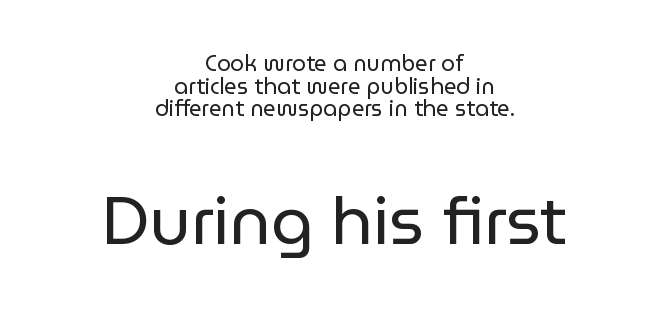
The image shows 67 px regular-weight sans-serif type, upright; set centered, tight line spacing (1.03x), normal letter spacing, not underlined; the second (bottom) block is 3.05x larger; low stroke contrast and a medium x-height.
